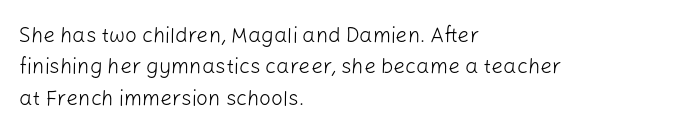
Q: Is the text bold? A: No.
Q: Is the text italic (slanted)? A: No, it is upright.
Q: Is the text underlined? A: No.
Q: How is the paragraph aligned? A: Left-aligned.
Q: Is the spacing between letters normal or unusually wide? A: Normal.
Q: Is the spacing between lines tight, normal or loose? A: Normal.
